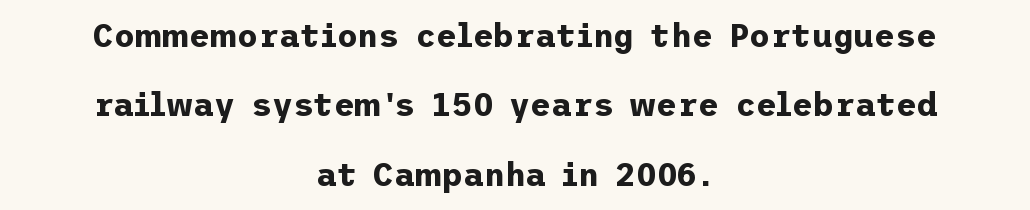
Q: Is the text bold? A: Yes.
Q: Is the text italic (slanted)? A: No, it is upright.
Q: Is the typeface a serif or a sans-serif typeface? A: Sans-serif.
Q: Is the text underlined? A: No.
Q: How is the paragraph aligned? A: Centered.
Q: Is the spacing between letters normal or unusually wide? A: Normal.
Q: Is the spacing between lines tight, normal or loose? A: Loose.
Q: Width (condensed, normal, or wide)? A: Normal.
Q: Stroke contrast? A: Low.
Q: x-height? A: Medium.
